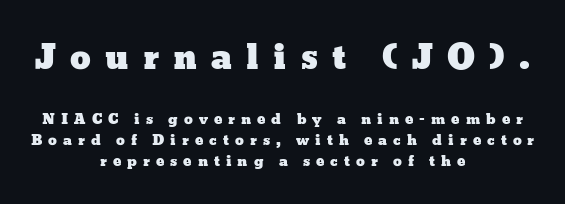
The words here are not underlined. The font's upright variant was chosen for this text. Caption: upper text group enlarged, lower text group reduced. Varying glyph widths throughout — classic text-font behaviour. Does the copy run flush right? No — it is centered line by line. You could only call the tracking loose — the letters float apart.
